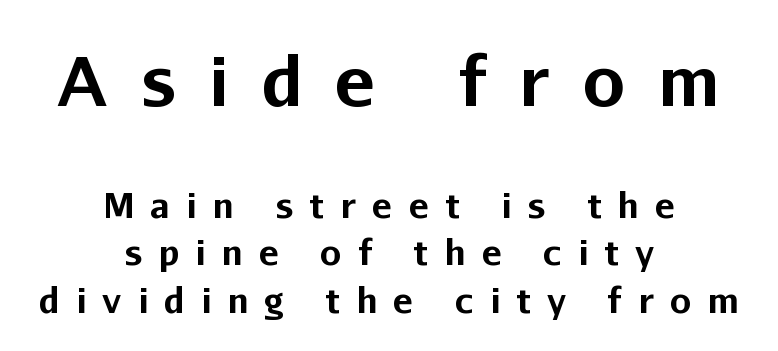
{"serif": "no", "italic": "no", "bold": "yes", "weight": "bold", "width": "normal", "stroke_contrast": "low", "x_height": "medium", "monospaced": "no", "underline": "no", "align": "center", "line_spacing": "normal", "line_spacing_ratio": 1.4, "letter_spacing": "wide", "letter_spacing_em": 0.48, "larger_block": "first", "size_ratio": 2.0, "glyph_px": 68}
